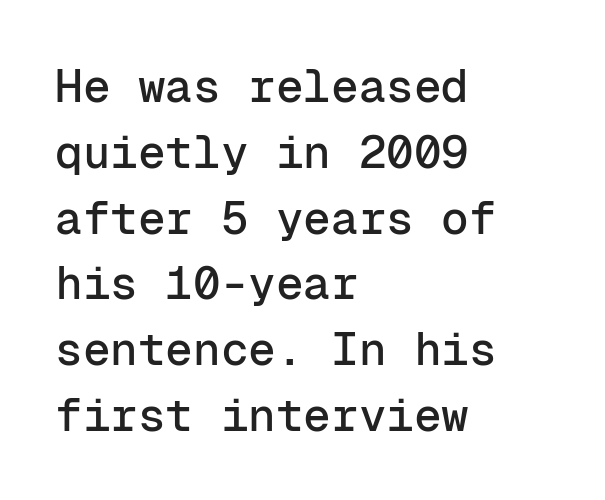
{"serif": "no", "italic": "no", "width": "normal", "stroke_contrast": "low", "x_height": "medium", "monospaced": "yes", "underline": "no", "align": "left", "line_spacing": "normal", "line_spacing_ratio": 1.43, "letter_spacing": "normal", "letter_spacing_em": 0.0, "glyph_px": 46}
